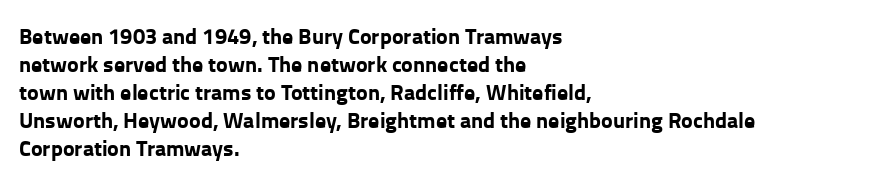
The image shows 22 px bold type, upright; set left-aligned, normal line spacing (1.27x), normal letter spacing, not underlined.
